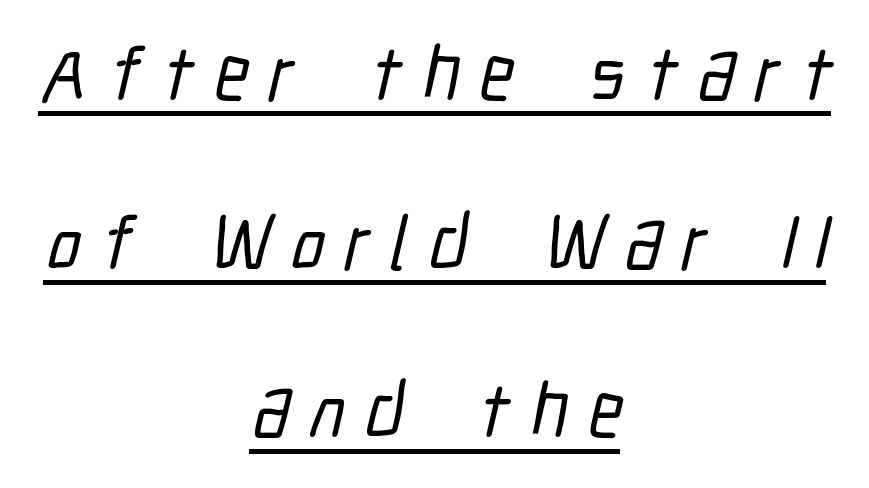
The image shows 77 px condensed sans-serif type; set centered, loose line spacing (2.19x), unusually wide letter spacing (+0.26 em), underlined; low stroke contrast and a medium x-height.
